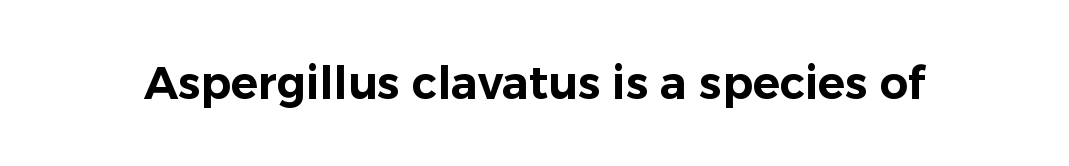
{"serif": "no", "italic": "no", "width": "normal", "stroke_contrast": "low", "x_height": "medium", "monospaced": "no", "underline": "no", "letter_spacing": "normal", "letter_spacing_em": 0.0, "glyph_px": 45}
